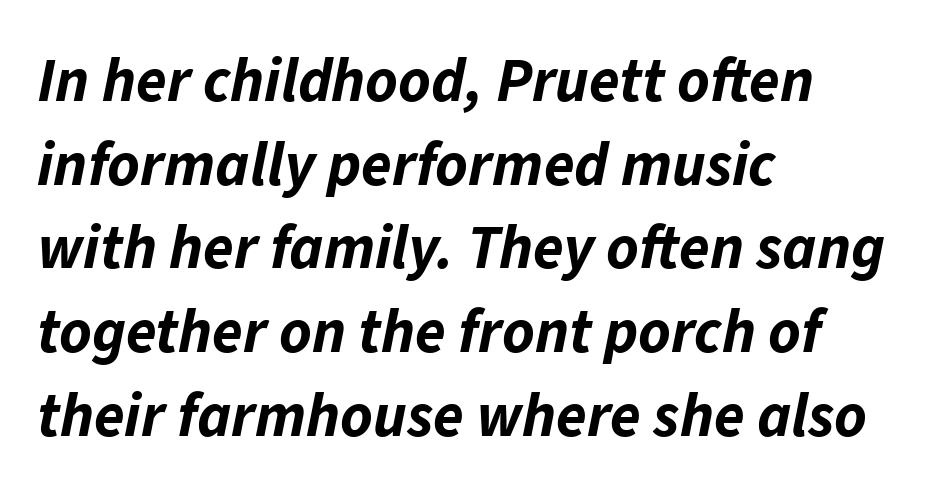
Q: Is the text bold? A: Yes.
Q: Is the text italic (slanted)? A: Yes, it leans right by about 11 degrees.
Q: Is the text underlined? A: No.
Q: How is the paragraph aligned? A: Left-aligned.
Q: Is the spacing between letters normal or unusually wide? A: Normal.
Q: Is the spacing between lines tight, normal or loose? A: Normal.
Q: Width (condensed, normal, or wide)? A: Normal.
Q: Stroke contrast? A: Low.
Q: x-height? A: Medium.
Q: Monospaced? A: No.
